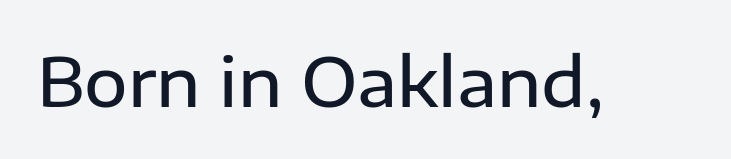
Q: Is the text bold? A: Semi-bold.
Q: Is the text italic (slanted)? A: No, it is upright.
Q: Is the typeface a serif or a sans-serif typeface? A: Sans-serif.
Q: Is the text underlined? A: No.
Q: Is the spacing between letters normal or unusually wide? A: Normal.
Q: Width (condensed, normal, or wide)? A: Normal.
Q: Stroke contrast? A: Low.
Q: x-height? A: Medium.
Q: Monospaced? A: No.
